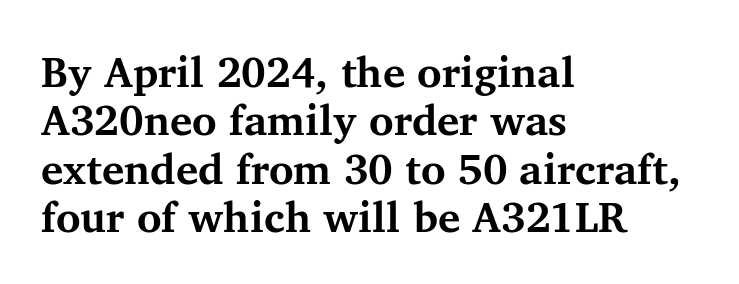
{"serif": "yes", "italic": "no", "bold": "yes", "weight": "bold", "width": "normal", "stroke_contrast": "medium", "x_height": "medium", "monospaced": "no", "underline": "no", "align": "left", "line_spacing": "tight", "line_spacing_ratio": 1.15, "letter_spacing": "normal", "letter_spacing_em": 0.0, "glyph_px": 42}
